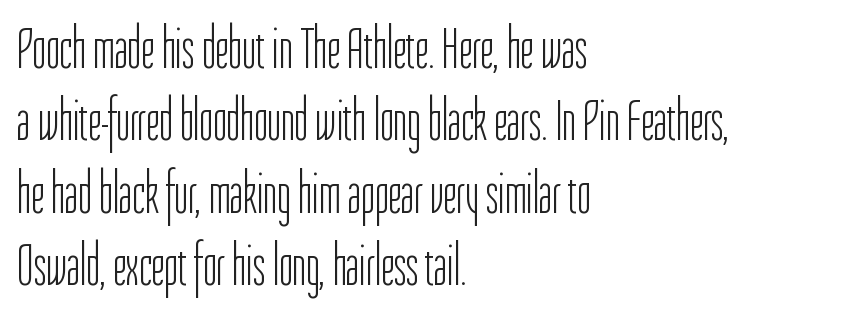
Q: Is the text bold? A: No.
Q: Is the text italic (slanted)? A: No, it is upright.
Q: Is the typeface a serif or a sans-serif typeface? A: Sans-serif.
Q: Is the text underlined? A: No.
Q: How is the paragraph aligned? A: Left-aligned.
Q: Is the spacing between letters normal or unusually wide? A: Normal.
Q: Is the spacing between lines tight, normal or loose? A: Normal.
Q: Width (condensed, normal, or wide)? A: Condensed.
Q: Stroke contrast? A: Low.
Q: x-height? A: Medium.
Q: Monospaced? A: No.
